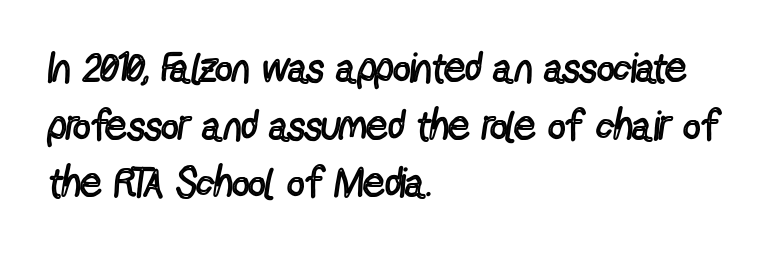
The image shows 42 px regular-weight, condensed sans-serif type; set left-aligned, normal line spacing (1.37x), normal letter spacing, not underlined; a medium x-height.
